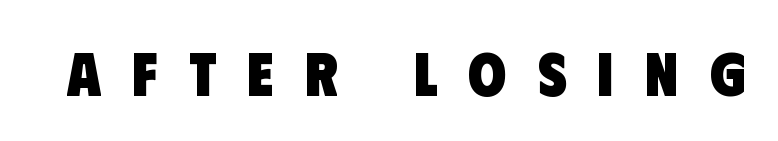
The image shows 62 px heavy, condensed sans-serif type; set unusually wide letter spacing (+0.5 em), not underlined; low stroke contrast and a large x-height.
